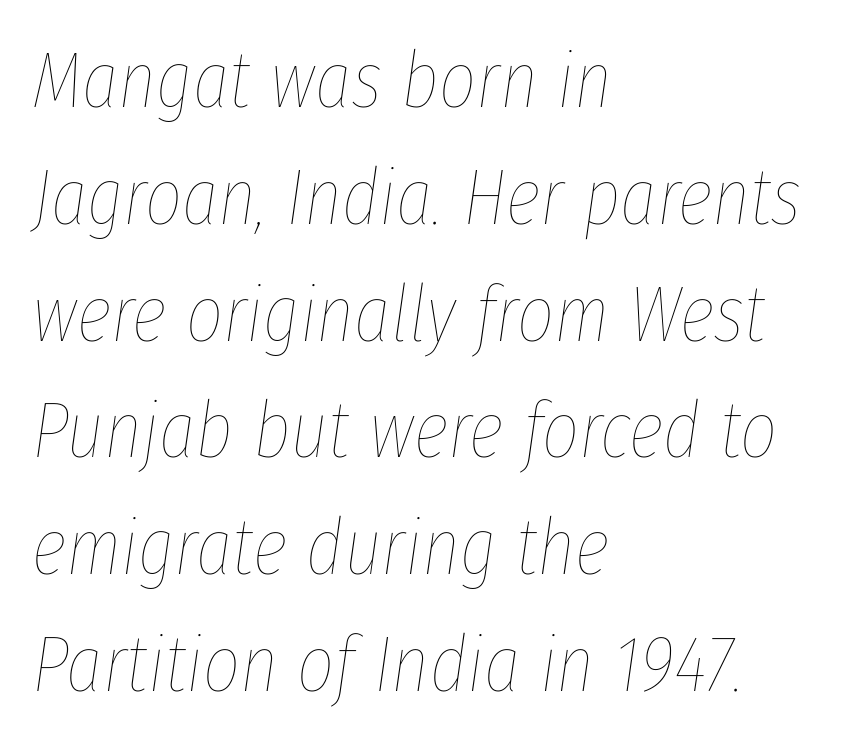
Q: Is the text bold? A: No.
Q: Is the text italic (slanted)? A: Yes, it leans right by about 8 degrees.
Q: Is the text underlined? A: No.
Q: How is the paragraph aligned? A: Left-aligned.
Q: Is the spacing between letters normal or unusually wide? A: Normal.
Q: Is the spacing between lines tight, normal or loose? A: Normal.
Q: Width (condensed, normal, or wide)? A: Condensed.
Q: Stroke contrast? A: Low.
Q: x-height? A: Medium.
Q: Monospaced? A: No.
